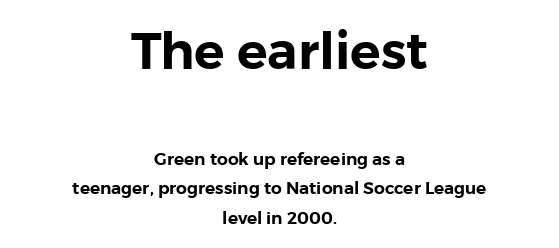
Q: Is the text italic (slanted)? A: No, it is upright.
Q: Is the typeface a serif or a sans-serif typeface? A: Sans-serif.
Q: Is the text underlined? A: No.
Q: How is the paragraph aligned? A: Centered.
Q: Is the spacing between letters normal or unusually wide? A: Normal.
Q: Which block of text is set in a larger size, the first (top) or the second (bottom)? A: The first (top) one.
Q: Width (condensed, normal, or wide)? A: Normal.
Q: Stroke contrast? A: Low.
Q: x-height? A: Medium.
Q: Monospaced? A: No.
